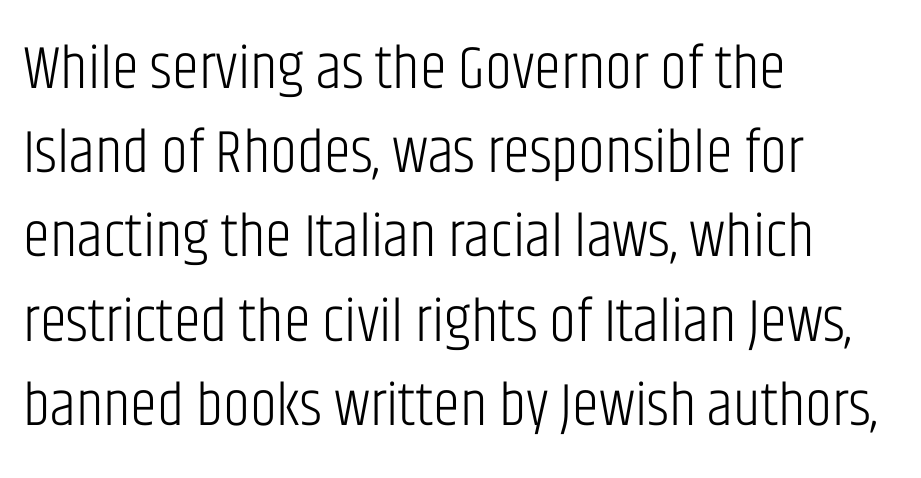
Is the stroke heavy? The answer is a plain regular-or-lighter. Any mark beneath the type? The region is blank. The rendering shows plain stroke endings on the letterforms — a sans-serif design. Nobody touched the tracking dial on this one. You could not count columns in this text — the font is proportionally spaced. Is there much room between lines? A standard amount, neither cramped nor airy.
